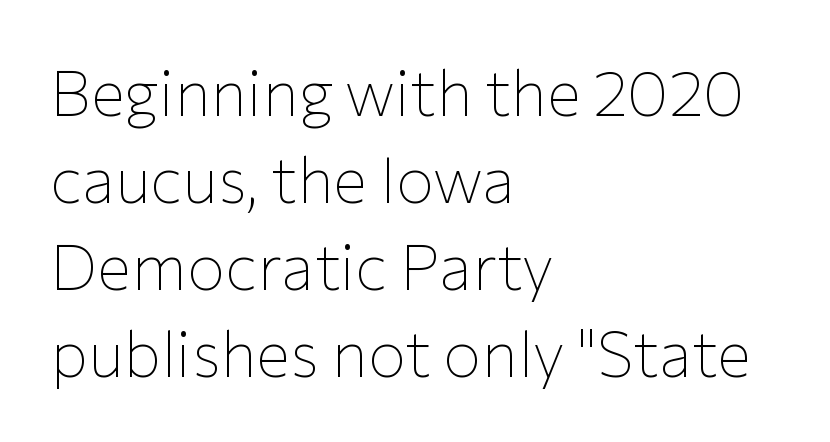
The image shows 64 px thin sans-serif type, upright; set left-aligned, normal line spacing (1.36x), normal letter spacing, not underlined; low stroke contrast and a medium x-height.
